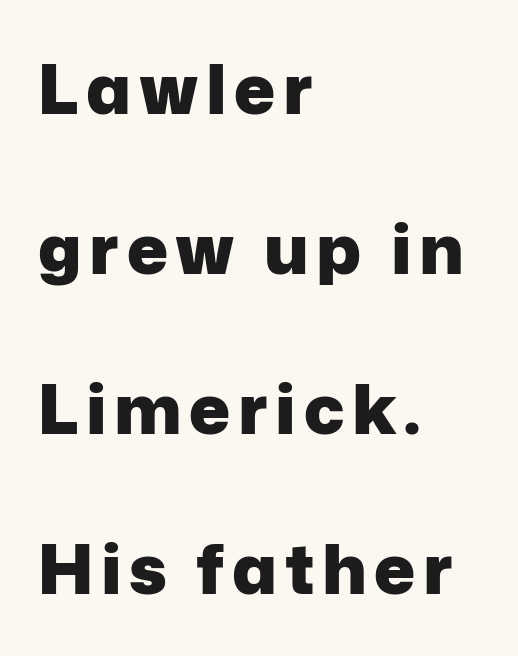
{"serif": "no", "italic": "no", "bold": "yes", "weight": "heavy", "width": "normal", "stroke_contrast": "low", "x_height": "medium", "monospaced": "no", "underline": "no", "align": "left", "line_spacing": "loose", "line_spacing_ratio": 2.32, "glyph_px": 69}
